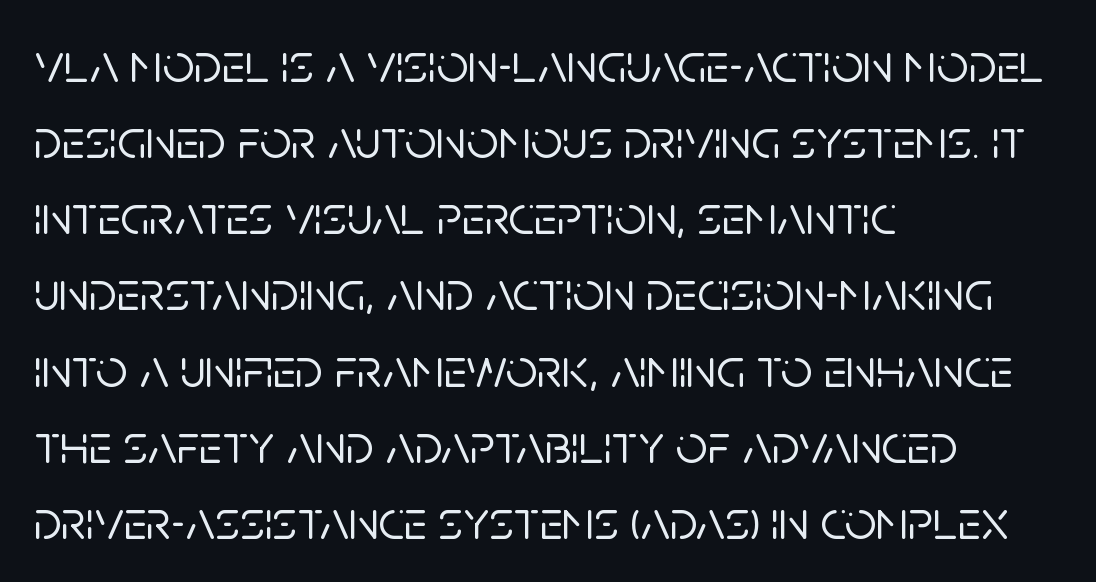
The image shows 56 px sans-serif type, upright; set left-aligned, normal line spacing (1.36x), normal letter spacing, not underlined; low stroke contrast and a large x-height.
